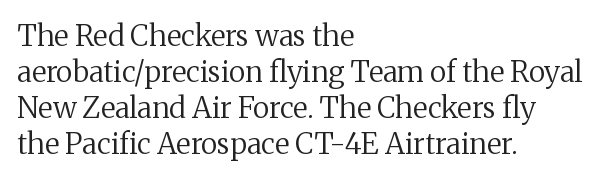
{"serif": "yes", "italic": "no", "bold": "no", "weight": "regular", "width": "normal", "stroke_contrast": "medium", "x_height": "medium", "monospaced": "no", "underline": "no", "align": "left", "line_spacing_ratio": 1.24, "letter_spacing": "normal", "letter_spacing_em": 0.0, "glyph_px": 29}
